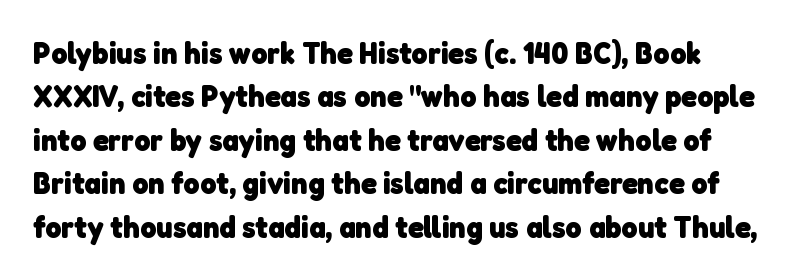
The image shows 31 px heavy sans-serif type; set left-aligned, normal line spacing (1.4x), normal letter spacing, not underlined; low stroke contrast and a medium x-height.
